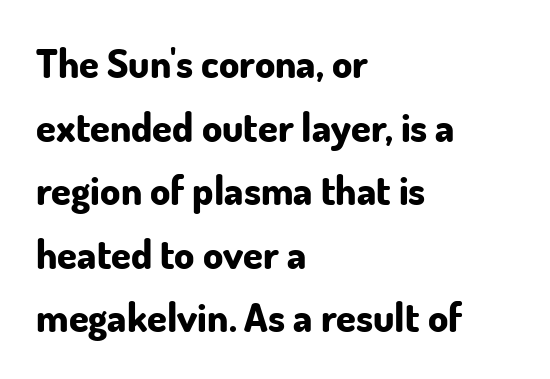
The image shows 40 px bold sans-serif type, upright; set left-aligned, normal line spacing (1.59x), normal letter spacing, not underlined; low stroke contrast and a small x-height.
